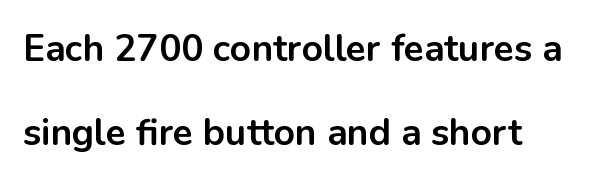
Words appear dense and cohesive because spacing is normal. Teacher's note: observe the even left margin — that is flush-left alignment. The font's upright variant was chosen for this text. Leading: increased.
